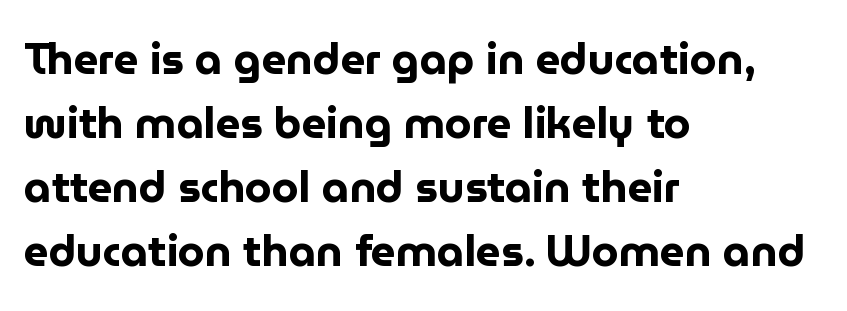
Letter spacing: default. Evenly set lines give the paragraph a standard silhouette. The face used here has the dense, thick strokes of a bold. Unlike a traditional serif, this face leaves its strokes unadorned.
